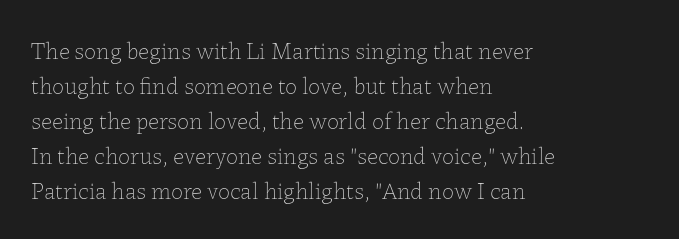
Q: Is the text bold? A: No.
Q: Is the text italic (slanted)? A: No, it is upright.
Q: Is the text underlined? A: No.
Q: How is the paragraph aligned? A: Left-aligned.
Q: Is the spacing between letters normal or unusually wide? A: Normal.
Q: Is the spacing between lines tight, normal or loose? A: Normal.
